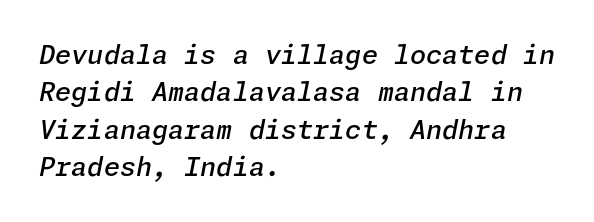
These lines sit exactly where default settings would place them. The letters sit at their default tracking, neither squeezed nor spread. The font is running at a semibold setting, under full bold. The lettering tilts uniformly, giving the passage an italic look. All the whitespace from short lines collects on the right. A bare baseline throughout the passage.
